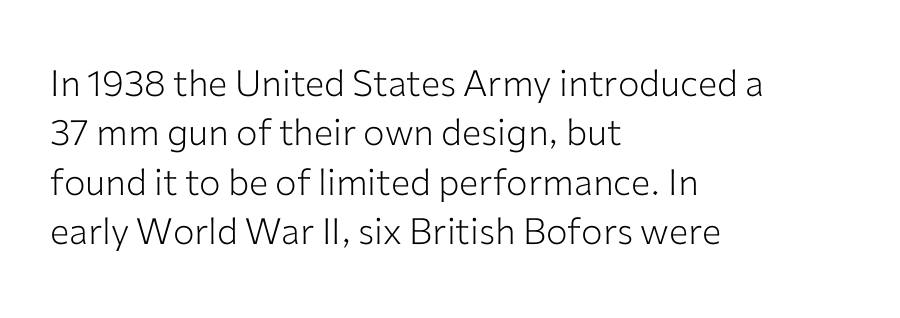
The type sits square on the baseline with zero lean. The glyphs are unaccompanied by any horizontal stroke below them. Summary of weight: not heavy and not bold. Look at the bottom of the vertical strokes: they stop flat, with no serifs. Tracking here is standard; glyphs follow each other at the usual distance.
